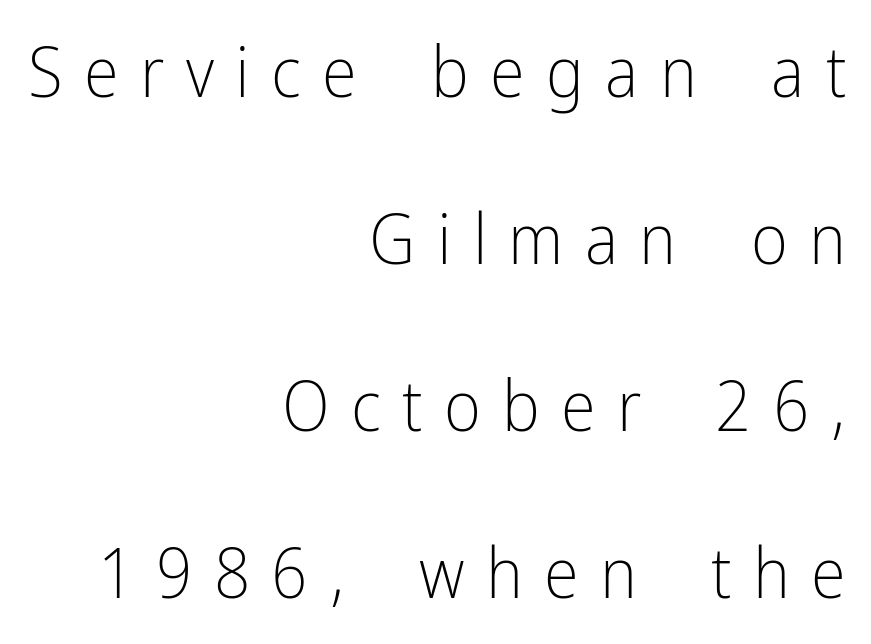
The image shows 71 px light, condensed sans-serif type, upright; set right-aligned, loose line spacing (2.35x), unusually wide letter spacing (+0.3 em), not underlined; low stroke contrast and a medium x-height.
